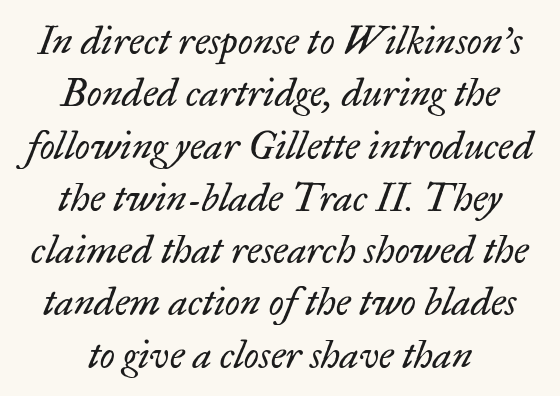
The image shows 39 px regular-weight serif type, italic (leaning right); set centered, normal line spacing (1.34x), normal letter spacing, not underlined; low stroke contrast and a small x-height.
